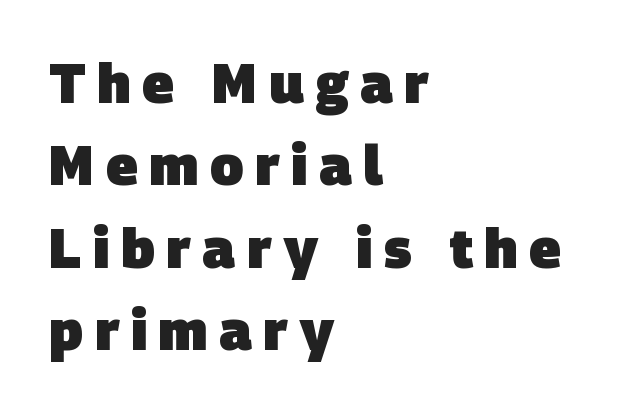
The image shows 55 px heavy sans-serif type; set left-aligned, normal line spacing (1.5x), unusually wide letter spacing (+0.21 em), not underlined; low stroke contrast and a large x-height.
